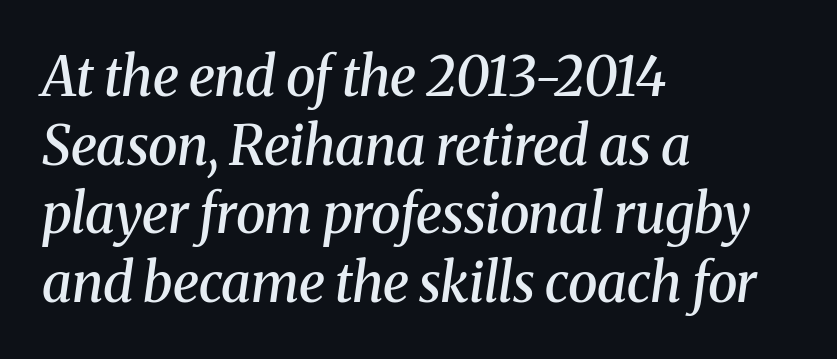
Q: Is the text bold? A: Semi-bold.
Q: Is the text italic (slanted)? A: Yes, it leans right by about 8 degrees.
Q: Is the typeface a serif or a sans-serif typeface? A: Serif.
Q: Is the text underlined? A: No.
Q: How is the paragraph aligned? A: Left-aligned.
Q: Is the spacing between letters normal or unusually wide? A: Normal.
Q: Is the spacing between lines tight, normal or loose? A: Normal.
Q: Width (condensed, normal, or wide)? A: Normal.
Q: Stroke contrast? A: Medium.
Q: x-height? A: Medium.
Q: Monospaced? A: No.
